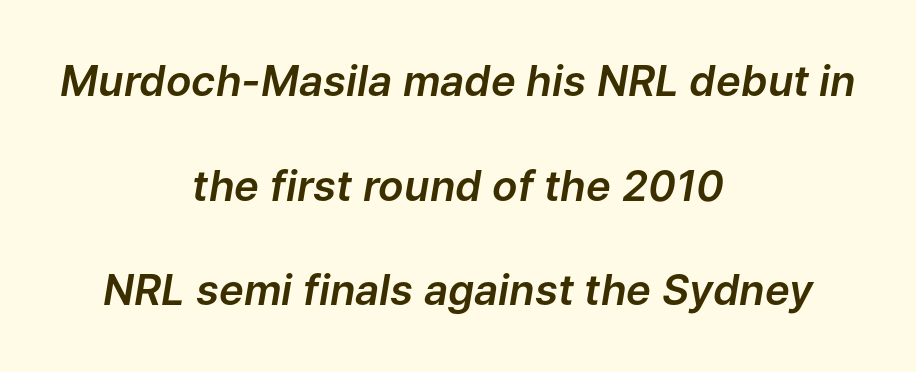
Q: Is the text italic (slanted)? A: Yes, it leans right by about 9 degrees.
Q: Is the text underlined? A: No.
Q: How is the paragraph aligned? A: Centered.
Q: Is the spacing between letters normal or unusually wide? A: Normal.
Q: Is the spacing between lines tight, normal or loose? A: Loose.
Q: Width (condensed, normal, or wide)? A: Normal.
Q: Stroke contrast? A: Low.
Q: x-height? A: Medium.
Q: Monospaced? A: No.
